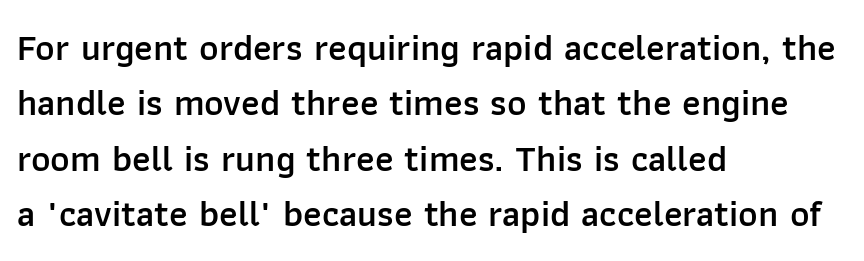
Q: Is the text bold? A: Semi-bold.
Q: Is the text italic (slanted)? A: No, it is upright.
Q: Is the typeface a serif or a sans-serif typeface? A: Sans-serif.
Q: Is the text underlined? A: No.
Q: How is the paragraph aligned? A: Left-aligned.
Q: Is the spacing between letters normal or unusually wide? A: Normal.
Q: Is the spacing between lines tight, normal or loose? A: Normal.
Q: Width (condensed, normal, or wide)? A: Normal.
Q: Stroke contrast? A: Low.
Q: x-height? A: Medium.
Q: Monospaced? A: No.
